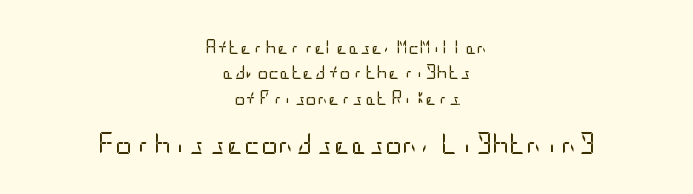
{"italic": "no", "bold": "no", "underline": "no", "align": "center", "line_spacing_ratio": 1.81, "letter_spacing": "normal", "letter_spacing_em": 0.0, "larger_block": "second", "size_ratio": 1.5, "glyph_px": 21}
